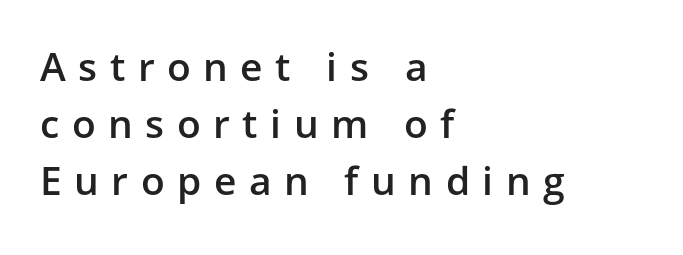
Q: Is the text bold? A: Semi-bold.
Q: Is the text italic (slanted)? A: No, it is upright.
Q: Is the typeface a serif or a sans-serif typeface? A: Sans-serif.
Q: Is the text underlined? A: No.
Q: How is the paragraph aligned? A: Left-aligned.
Q: Is the spacing between letters normal or unusually wide? A: Unusually wide.
Q: Is the spacing between lines tight, normal or loose? A: Normal.
Q: Width (condensed, normal, or wide)? A: Normal.
Q: Stroke contrast? A: Low.
Q: x-height? A: Medium.
Q: Monospaced? A: No.
